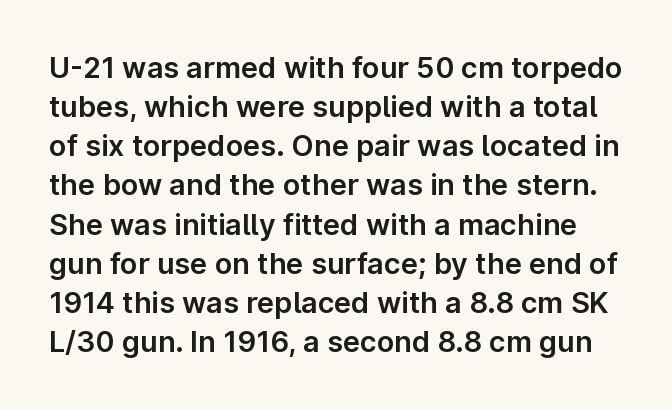
Q: Is the text italic (slanted)? A: No, it is upright.
Q: Is the typeface a serif or a sans-serif typeface? A: Sans-serif.
Q: Is the text underlined? A: No.
Q: Is the spacing between letters normal or unusually wide? A: Normal.
Q: Is the spacing between lines tight, normal or loose? A: Normal.
Q: Width (condensed, normal, or wide)? A: Normal.
Q: Stroke contrast? A: Low.
Q: x-height? A: Medium.
Q: Monospaced? A: No.
